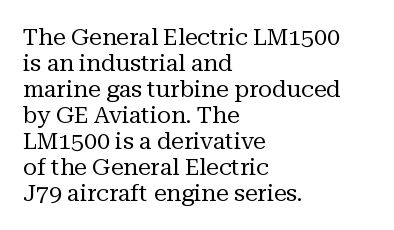
Q: Is the text bold? A: No.
Q: Is the text italic (slanted)? A: No, it is upright.
Q: Is the text underlined? A: No.
Q: How is the paragraph aligned? A: Left-aligned.
Q: Is the spacing between letters normal or unusually wide? A: Normal.
Q: Is the spacing between lines tight, normal or loose? A: Tight.
